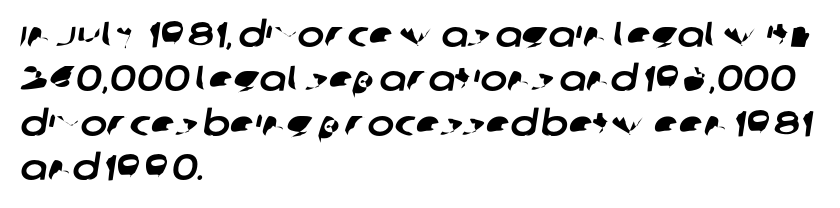
The image shows 36 px sans-serif type; set left-aligned, line spacing 1.23x, normal letter spacing, not underlined; low stroke contrast and a large x-height.
